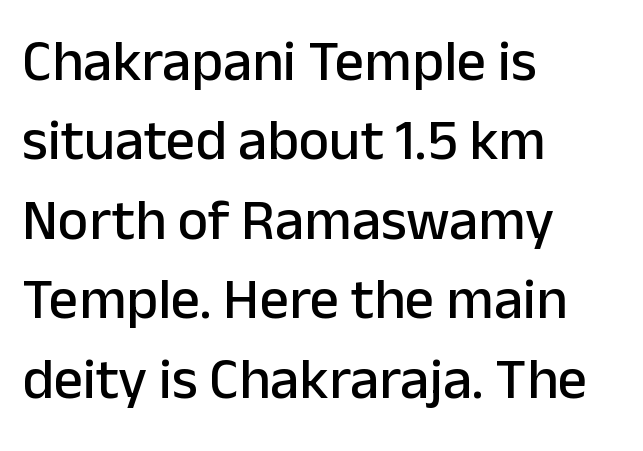
{"serif": "no", "italic": "no", "width": "normal", "stroke_contrast": "low", "x_height": "medium", "monospaced": "no", "underline": "no", "align": "left", "line_spacing": "normal", "line_spacing_ratio": 1.37, "letter_spacing": "normal", "letter_spacing_em": 0.0, "glyph_px": 58}
